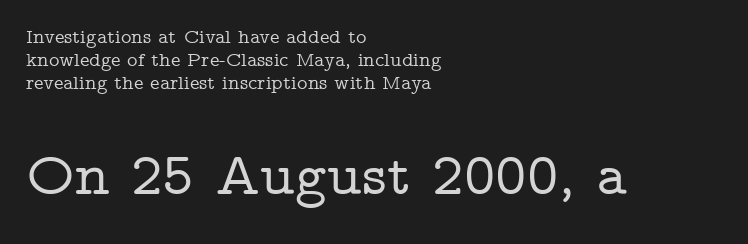
The following chunk of copy outweighs the initial chunk in type size. Students, note that the glyphs here touch the page at normal intervals. The lines are packed closely together with very little leading. Is the block centered? No — it sits flush against the left margin.
